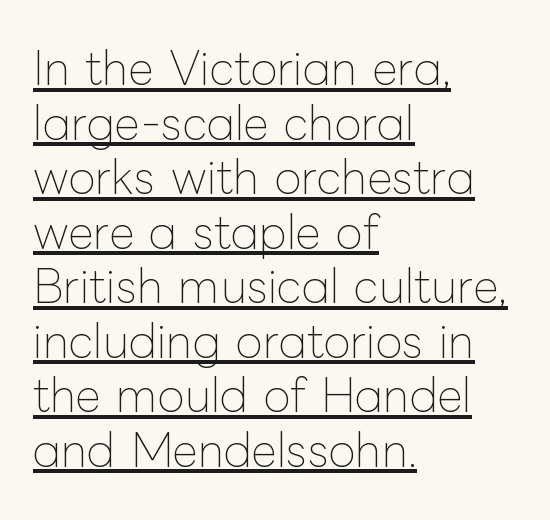
The image shows 44 px thin type, upright; set left-aligned, line spacing 1.24x, normal letter spacing, underlined; low stroke contrast and a medium x-height.
